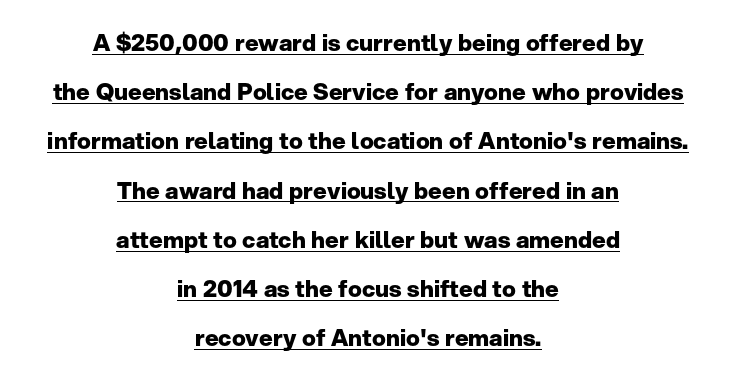
{"italic": "no", "bold": "yes", "underline": "yes", "align": "center", "line_spacing": "loose", "line_spacing_ratio": 2.14, "letter_spacing": "normal", "letter_spacing_em": 0.0, "glyph_px": 23}
